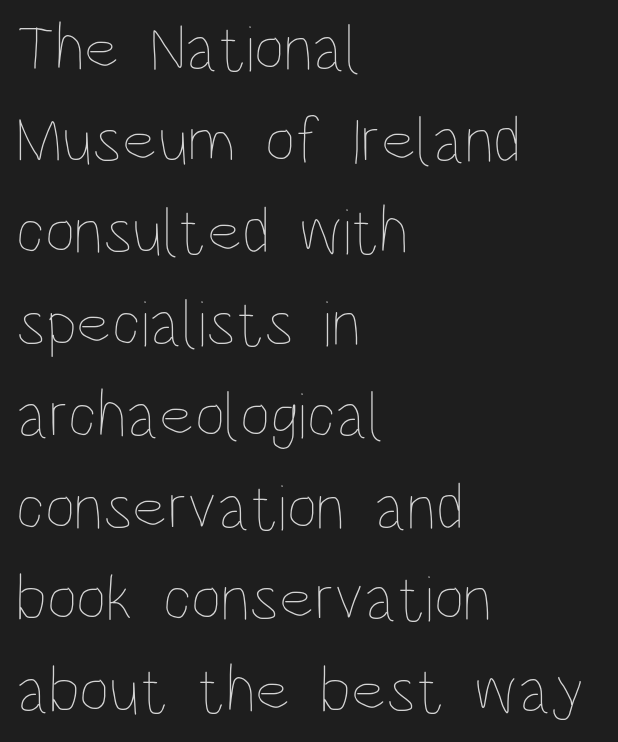
Q: Is the text bold? A: No.
Q: Is the text italic (slanted)? A: No, it is upright.
Q: Is the text underlined? A: No.
Q: How is the paragraph aligned? A: Left-aligned.
Q: Is the spacing between letters normal or unusually wide? A: Normal.
Q: Is the spacing between lines tight, normal or loose? A: Normal.
Q: Width (condensed, normal, or wide)? A: Condensed.
Q: Stroke contrast? A: Low.
Q: x-height? A: Large.
Q: Monospaced? A: No.
